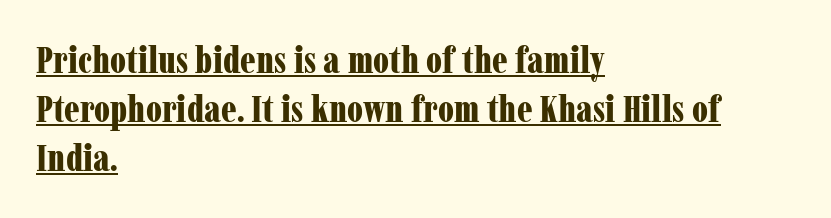
Q: Is the text bold? A: Yes.
Q: Is the text italic (slanted)? A: No, it is upright.
Q: Is the typeface a serif or a sans-serif typeface? A: Serif.
Q: Is the text underlined? A: Yes.
Q: How is the paragraph aligned? A: Left-aligned.
Q: Is the spacing between letters normal or unusually wide? A: Normal.
Q: Is the spacing between lines tight, normal or loose? A: Normal.
Q: Width (condensed, normal, or wide)? A: Condensed.
Q: Stroke contrast? A: Low.
Q: x-height? A: Medium.
Q: Monospaced? A: No.
